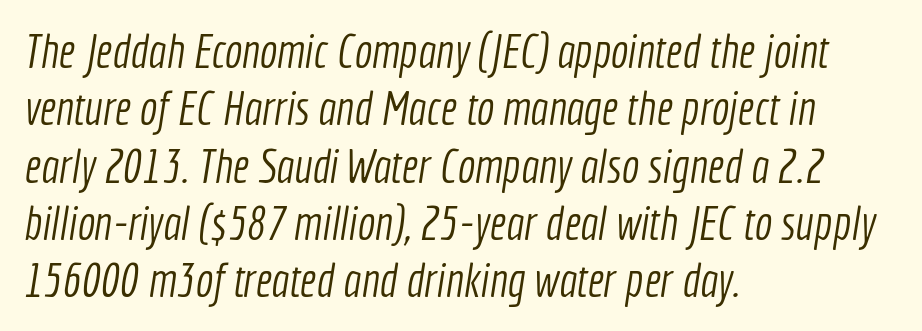
A bare baseline throughout the passage. This sample is left-justified, so line endings fall wherever the words run out. Is the type heavy? It reads as light-to-regular instead. Is the letter spacing exaggerated? No — it looks like the ordinary default. A typesetter would call this proportional, since set widths differ per character. The font family rendered here belongs to the sans-serif group.
